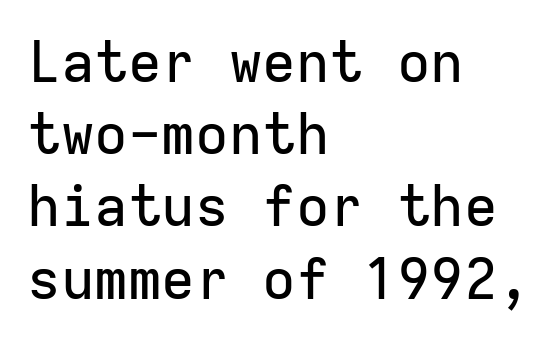
Q: Is the text italic (slanted)? A: No, it is upright.
Q: Is the typeface a serif or a sans-serif typeface? A: Sans-serif.
Q: Is the text underlined? A: No.
Q: How is the paragraph aligned? A: Left-aligned.
Q: Is the spacing between letters normal or unusually wide? A: Normal.
Q: Is the spacing between lines tight, normal or loose? A: Normal.
Q: Width (condensed, normal, or wide)? A: Normal.
Q: Stroke contrast? A: Low.
Q: x-height? A: Medium.
Q: Monospaced? A: Yes.
